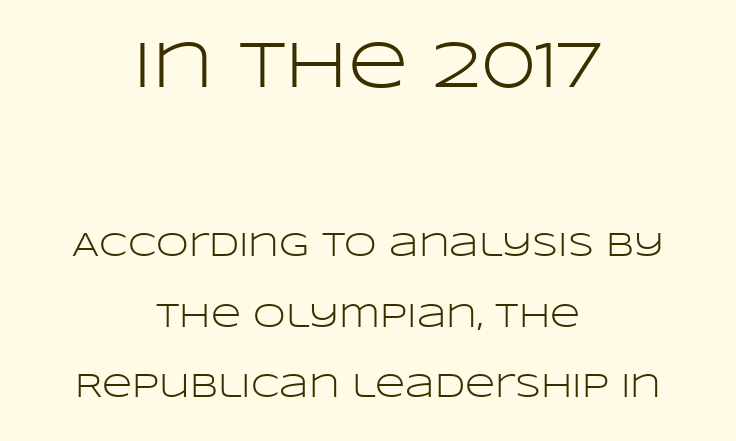
The image shows 66 px light, wide sans-serif type, upright; set centered, loose line spacing (2.14x), normal letter spacing, not underlined; the first (top) block is 2.0x larger; low stroke contrast and a large x-height.
